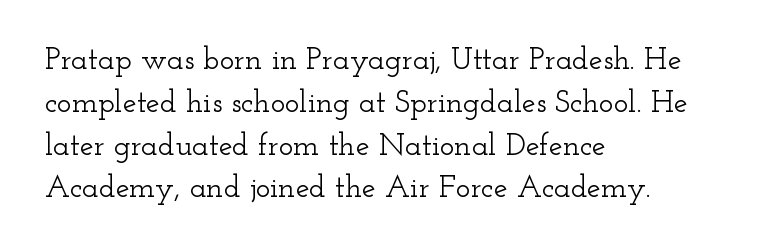
Q: Is the text italic (slanted)? A: No, it is upright.
Q: Is the typeface a serif or a sans-serif typeface? A: Serif.
Q: Is the text underlined? A: No.
Q: How is the paragraph aligned? A: Left-aligned.
Q: Is the spacing between letters normal or unusually wide? A: Normal.
Q: Is the spacing between lines tight, normal or loose? A: Normal.
Q: Width (condensed, normal, or wide)? A: Wide.
Q: Stroke contrast? A: Low.
Q: x-height? A: Small.
Q: Monospaced? A: No.
